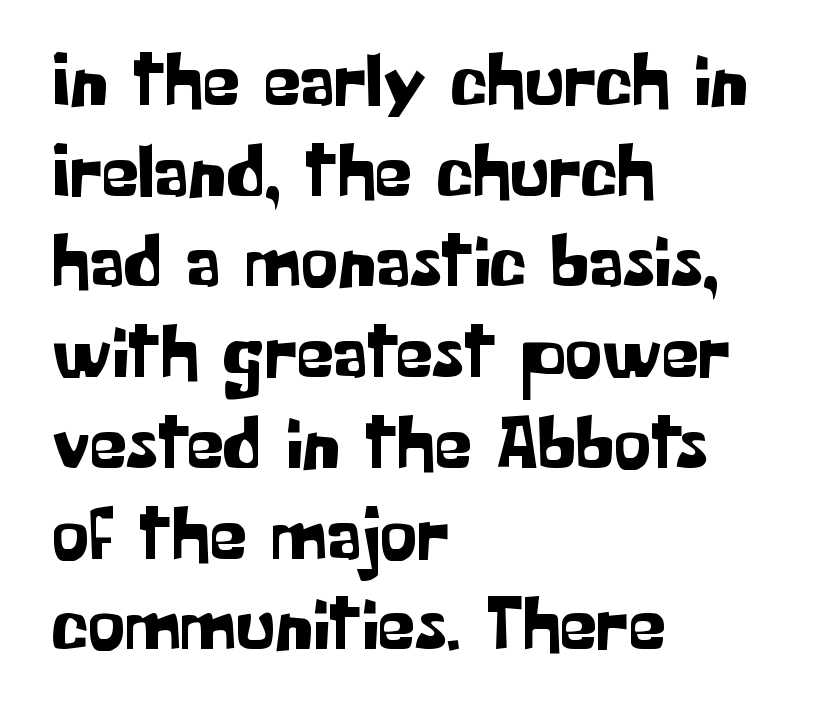
Q: Is the text italic (slanted)? A: No, it is upright.
Q: Is the typeface a serif or a sans-serif typeface? A: Sans-serif.
Q: Is the text underlined? A: No.
Q: How is the paragraph aligned? A: Left-aligned.
Q: Is the spacing between letters normal or unusually wide? A: Normal.
Q: Width (condensed, normal, or wide)? A: Normal.
Q: Stroke contrast? A: Low.
Q: x-height? A: Medium.
Q: Monospaced? A: No.
